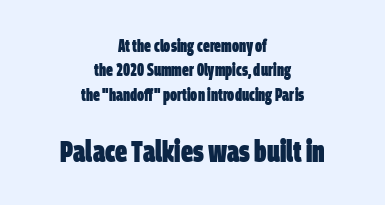
Q: Is the text bold? A: Yes.
Q: Is the typeface a serif or a sans-serif typeface? A: Sans-serif.
Q: Is the text underlined? A: No.
Q: How is the paragraph aligned? A: Centered.
Q: Is the spacing between letters normal or unusually wide? A: Normal.
Q: Is the spacing between lines tight, normal or loose? A: Normal.
Q: Which block of text is set in a larger size, the first (top) or the second (bottom)? A: The second (bottom) one.
Q: Width (condensed, normal, or wide)? A: Condensed.
Q: Stroke contrast? A: Low.
Q: x-height? A: Large.
Q: Monospaced? A: No.
